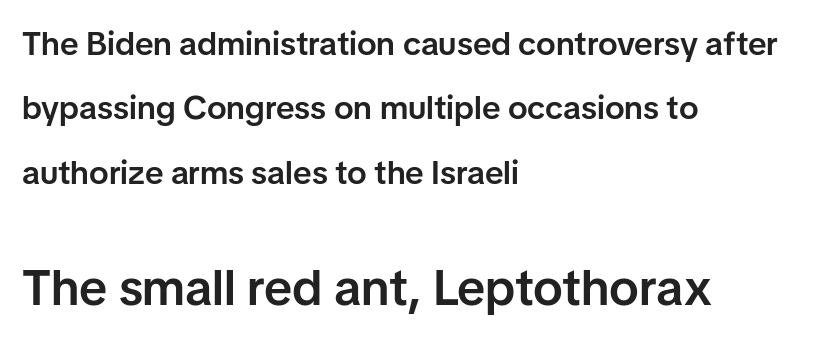
Students, this is semibold: more ink than regular, less than bold. These lines stack with their left ends in a neat column. Compared with typical paragraphs, the rows here are farther apart. Varying glyph widths throughout — classic text-font behaviour.
